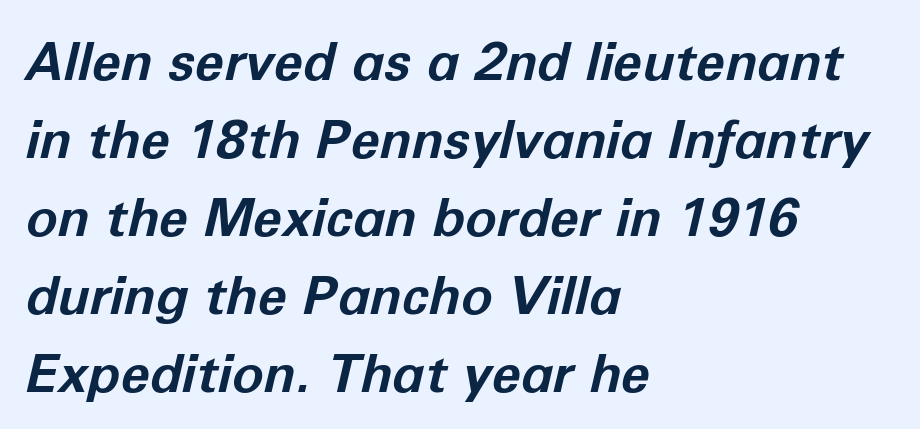
Q: Is the text bold? A: Yes.
Q: Is the text italic (slanted)? A: Yes, it leans right by about 12 degrees.
Q: Is the text underlined? A: No.
Q: How is the paragraph aligned? A: Left-aligned.
Q: Is the spacing between letters normal or unusually wide? A: Normal.
Q: Is the spacing between lines tight, normal or loose? A: Normal.
Q: Width (condensed, normal, or wide)? A: Normal.
Q: Stroke contrast? A: Low.
Q: x-height? A: Medium.
Q: Monospaced? A: No.
